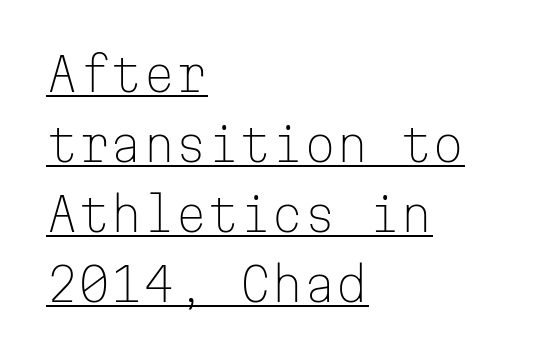
Q: Is the text bold? A: No.
Q: Is the text italic (slanted)? A: No, it is upright.
Q: Is the typeface a serif or a sans-serif typeface? A: Sans-serif.
Q: Is the text underlined? A: Yes.
Q: How is the paragraph aligned? A: Left-aligned.
Q: Is the spacing between letters normal or unusually wide? A: Normal.
Q: Is the spacing between lines tight, normal or loose? A: Normal.
Q: Width (condensed, normal, or wide)? A: Normal.
Q: Stroke contrast? A: Low.
Q: x-height? A: Medium.
Q: Monospaced? A: Yes.
